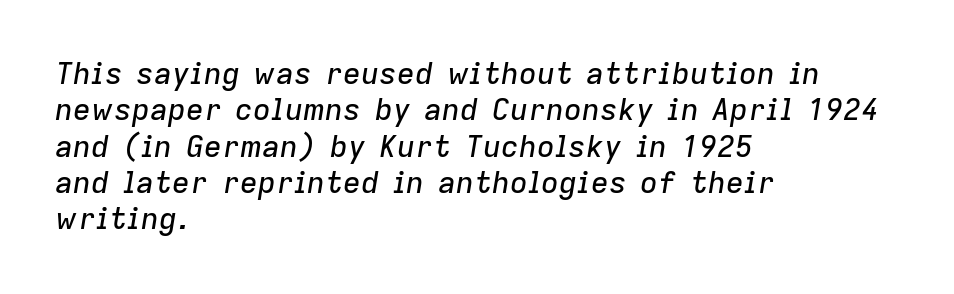
The image shows 30 px text type, italic (leaning right); set left-aligned, line spacing 1.21x, normal letter spacing, not underlined; low stroke contrast and a medium x-height.
